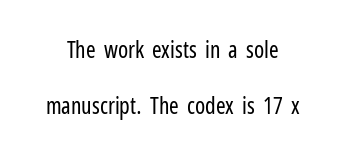
{"italic": "no", "bold": "no", "underline": "no", "line_spacing": "loose", "line_spacing_ratio": 2.42, "letter_spacing": "normal", "letter_spacing_em": 0.0, "glyph_px": 23}
